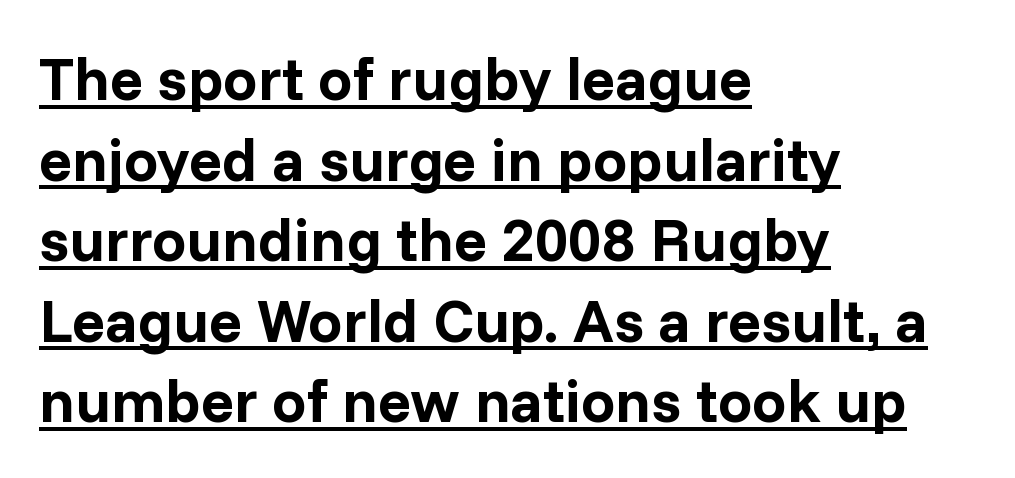
The image shows 61 px bold sans-serif type, upright; set left-aligned, normal line spacing (1.32x), normal letter spacing, underlined; low stroke contrast and a medium x-height.
